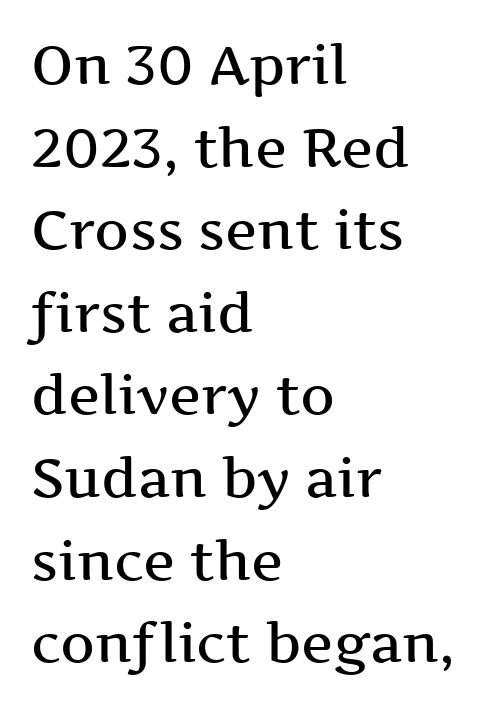
The image shows 54 px semibold, wide serif type, upright; set left-aligned, normal line spacing (1.53x), normal letter spacing, not underlined; medium stroke contrast and a medium x-height.
